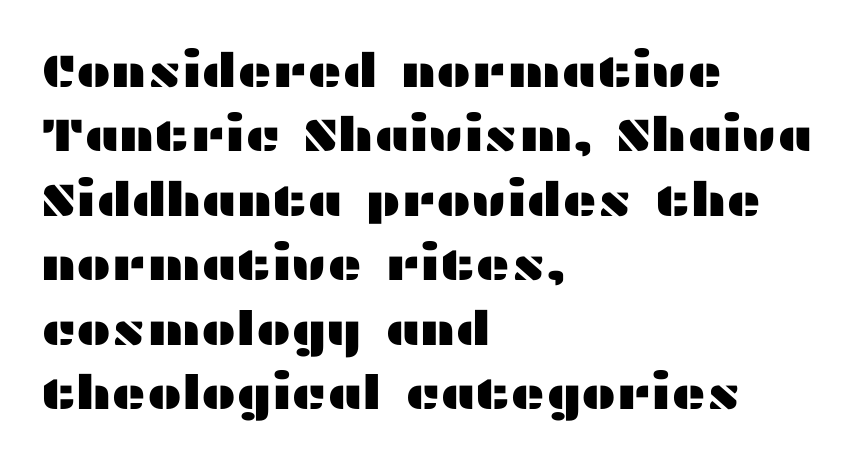
{"serif": "no", "italic": "no", "width": "wide", "stroke_contrast": "medium", "x_height": "medium", "monospaced": "no", "underline": "no", "align": "left", "line_spacing": "normal", "line_spacing_ratio": 1.37, "letter_spacing": "normal", "letter_spacing_em": 0.0, "glyph_px": 47}
